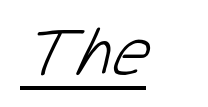
A typesetter would call this zero additional tracking. The text was rendered using a sans face with plain stroke endings. In CSS terms this would be text-align: left. Each stroke keeps to a modest, everyday thickness or less. You could not count columns in this text — the font is proportionally spaced. Caption: lettering with a line underneath.
